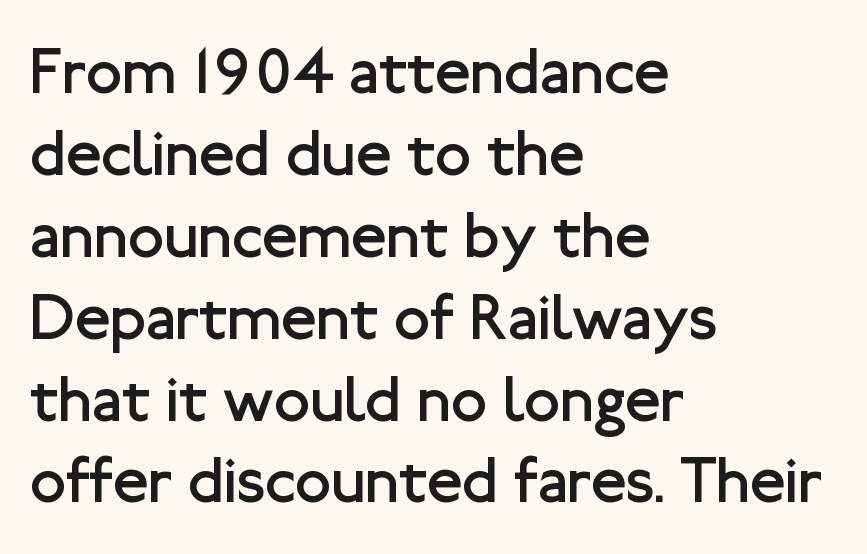
Q: Is the text bold? A: No.
Q: Is the text italic (slanted)? A: No, it is upright.
Q: Is the typeface a serif or a sans-serif typeface? A: Sans-serif.
Q: Is the text underlined? A: No.
Q: How is the paragraph aligned? A: Left-aligned.
Q: Is the spacing between letters normal or unusually wide? A: Normal.
Q: Is the spacing between lines tight, normal or loose? A: Normal.
Q: Width (condensed, normal, or wide)? A: Normal.
Q: Stroke contrast? A: Low.
Q: x-height? A: Medium.
Q: Monospaced? A: No.
